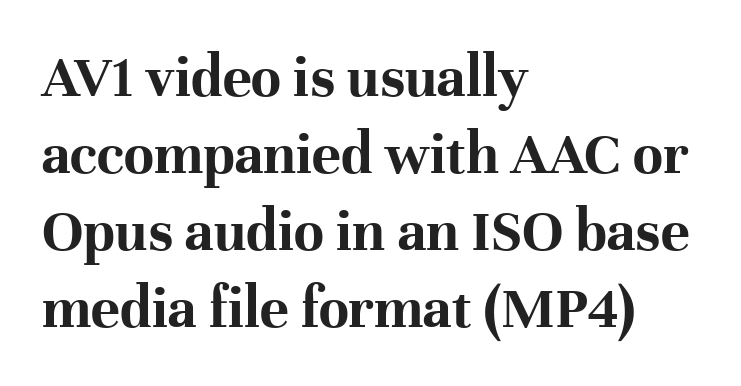
Q: Is the text bold? A: Yes.
Q: Is the text italic (slanted)? A: No, it is upright.
Q: Is the typeface a serif or a sans-serif typeface? A: Serif.
Q: Is the text underlined? A: No.
Q: How is the paragraph aligned? A: Left-aligned.
Q: Is the spacing between letters normal or unusually wide? A: Normal.
Q: Is the spacing between lines tight, normal or loose? A: Normal.
Q: Width (condensed, normal, or wide)? A: Normal.
Q: Stroke contrast? A: High.
Q: x-height? A: Medium.
Q: Monospaced? A: No.
